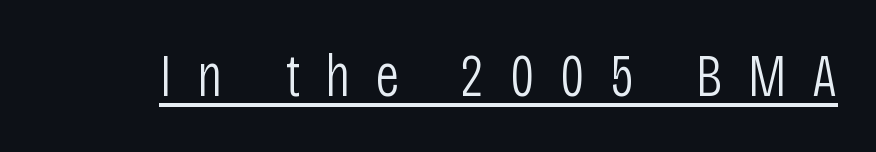
Q: Is the text bold? A: No.
Q: Is the text italic (slanted)? A: No, it is upright.
Q: Is the typeface a serif or a sans-serif typeface? A: Sans-serif.
Q: Is the text underlined? A: Yes.
Q: Is the spacing between letters normal or unusually wide? A: Unusually wide.
Q: Width (condensed, normal, or wide)? A: Condensed.
Q: Stroke contrast? A: Low.
Q: x-height? A: Large.
Q: Monospaced? A: No.
